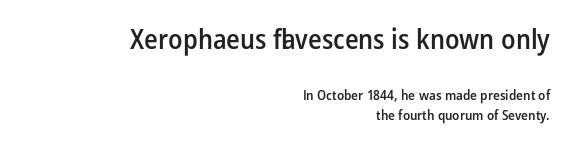
The image shows 28 px semibold, condensed sans-serif type, upright; set right-aligned, normal line spacing (1.41x), normal letter spacing, not underlined; the first (top) block is 2.0x larger; low stroke contrast and a medium x-height.
